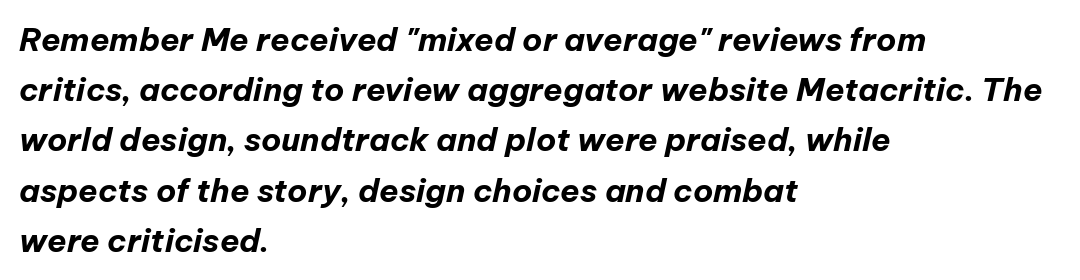
Q: Is the text bold? A: Yes.
Q: Is the text italic (slanted)? A: Yes, it leans right by about 12 degrees.
Q: Is the text underlined? A: No.
Q: How is the paragraph aligned? A: Left-aligned.
Q: Is the spacing between letters normal or unusually wide? A: Normal.
Q: Is the spacing between lines tight, normal or loose? A: Normal.
Q: Width (condensed, normal, or wide)? A: Normal.
Q: Stroke contrast? A: Low.
Q: x-height? A: Medium.
Q: Monospaced? A: No.
